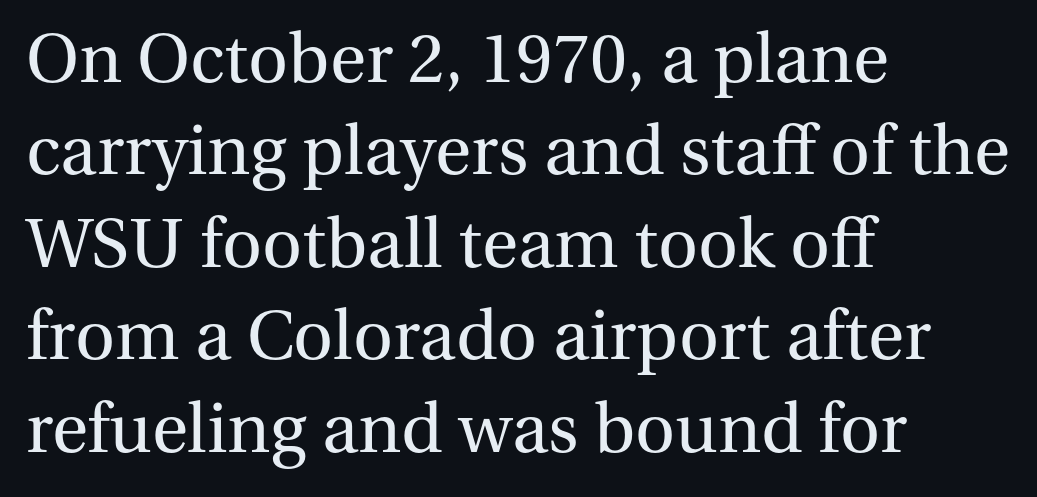
Q: Is the text bold? A: No.
Q: Is the text italic (slanted)? A: No, it is upright.
Q: Is the typeface a serif or a sans-serif typeface? A: Serif.
Q: Is the text underlined? A: No.
Q: How is the paragraph aligned? A: Left-aligned.
Q: Is the spacing between letters normal or unusually wide? A: Normal.
Q: Is the spacing between lines tight, normal or loose? A: Normal.
Q: Width (condensed, normal, or wide)? A: Normal.
Q: Stroke contrast? A: Medium.
Q: x-height? A: Medium.
Q: Monospaced? A: No.
